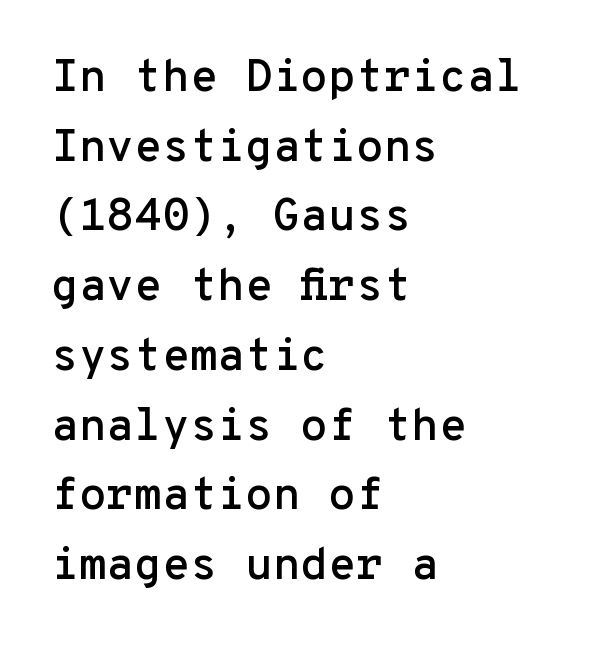
The rendering shows plain stroke endings on the letterforms — a sans-serif design. The axis of the letterforms is exactly vertical. This sample has the even, mechanical cadence of fixed-width lettering. Each new line begins a customary step beneath the previous one.
